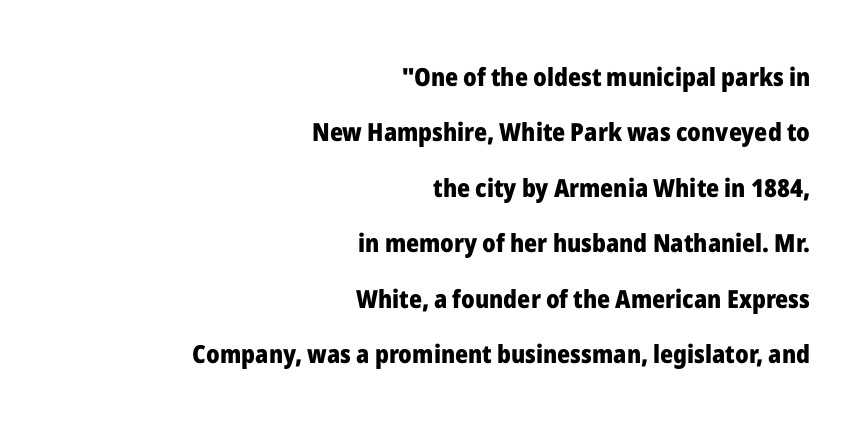
Q: Is the text bold? A: Yes.
Q: Is the text italic (slanted)? A: No, it is upright.
Q: Is the text underlined? A: No.
Q: How is the paragraph aligned? A: Right-aligned.
Q: Is the spacing between letters normal or unusually wide? A: Normal.
Q: Is the spacing between lines tight, normal or loose? A: Loose.
